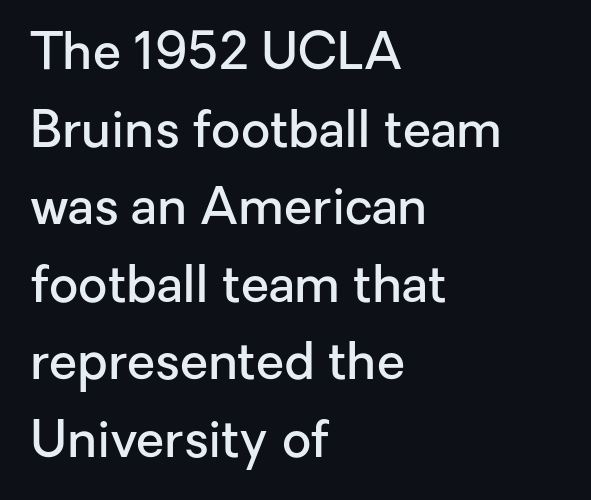
Q: Is the text bold? A: Semi-bold.
Q: Is the text italic (slanted)? A: No, it is upright.
Q: Is the typeface a serif or a sans-serif typeface? A: Sans-serif.
Q: Is the text underlined? A: No.
Q: How is the paragraph aligned? A: Left-aligned.
Q: Is the spacing between letters normal or unusually wide? A: Normal.
Q: Is the spacing between lines tight, normal or loose? A: Normal.
Q: Width (condensed, normal, or wide)? A: Normal.
Q: Stroke contrast? A: Low.
Q: x-height? A: Medium.
Q: Monospaced? A: No.
